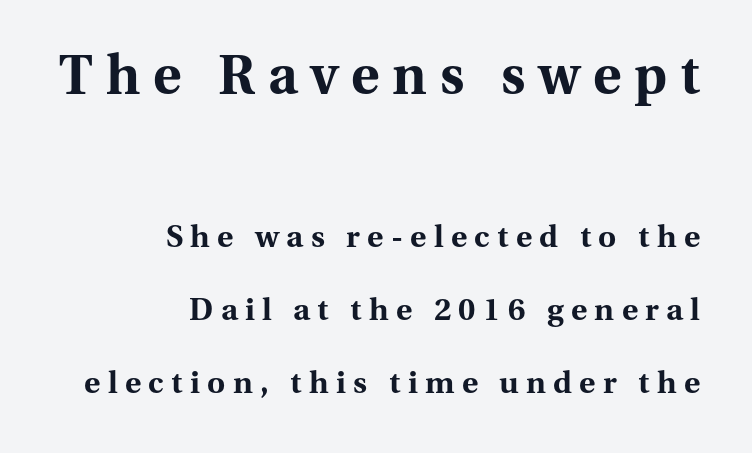
{"serif": "yes", "italic": "no", "bold": "yes", "weight": "bold", "width": "normal", "stroke_contrast": "medium", "x_height": "medium", "monospaced": "no", "underline": "no", "align": "right", "line_spacing": "loose", "line_spacing_ratio": 2.36, "letter_spacing": "wide", "letter_spacing_em": 0.24, "larger_block": "first", "size_ratio": 1.74, "glyph_px": 54}
